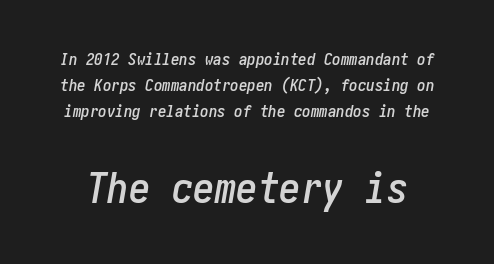
{"italic": "yes", "lean": "right", "slant_degrees": 10, "width": "condensed", "stroke_contrast": "low", "x_height": "medium", "underline": "no", "line_spacing": "normal", "line_spacing_ratio": 1.53, "letter_spacing": "normal", "letter_spacing_em": 0.0, "larger_block": "second", "size_ratio": 2.53, "glyph_px": 43}
